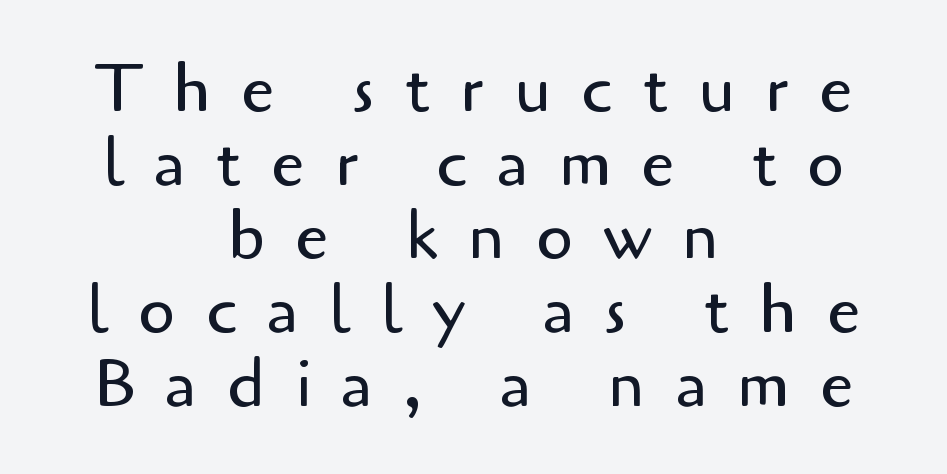
Q: Is the text bold? A: No.
Q: Is the text italic (slanted)? A: No, it is upright.
Q: Is the typeface a serif or a sans-serif typeface? A: Sans-serif.
Q: Is the text underlined? A: No.
Q: How is the paragraph aligned? A: Centered.
Q: Is the spacing between letters normal or unusually wide? A: Unusually wide.
Q: Is the spacing between lines tight, normal or loose? A: Tight.
Q: Width (condensed, normal, or wide)? A: Normal.
Q: Stroke contrast? A: Low.
Q: x-height? A: Small.
Q: Monospaced? A: No.
